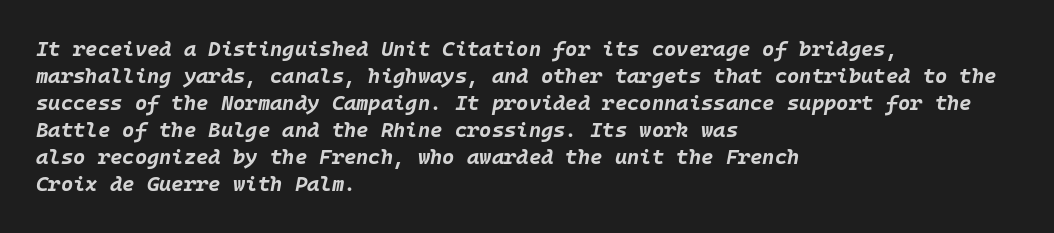
This is heavy type, rendered in bold. The specimen omits any rule beneath the text block's lines. The rows are spaced the way most documents space them. The paragraph has a hard left edge and a soft right edge. Observe the lean: these are italic letterforms. A typesetter would call this zero additional tracking.
